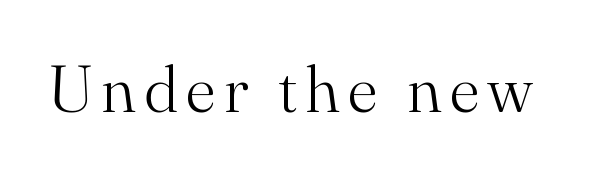
The image shows 65 px light serif type, upright; set not underlined; medium stroke contrast and a small x-height.
